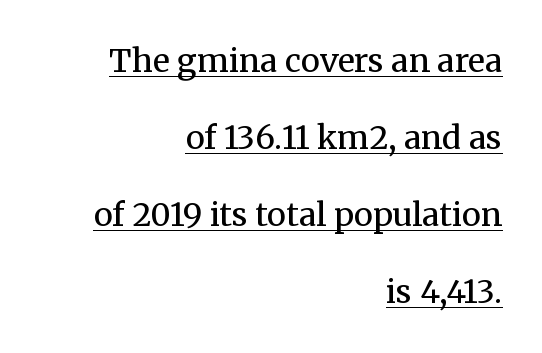
The image shows 32 px regular-weight serif type, upright; set right-aligned, loose line spacing (2.41x), normal letter spacing, underlined; medium stroke contrast and a medium x-height.
